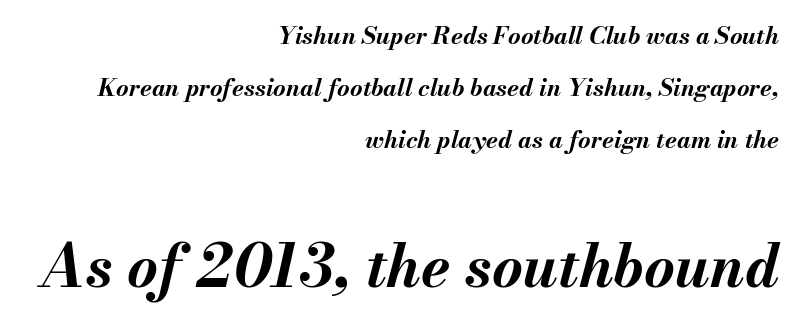
The image shows 59 px bold type, italic (leaning right); set right-aligned, loose line spacing (2.17x), normal letter spacing, not underlined; the second (bottom) block is 2.46x larger; medium stroke contrast and a small x-height.
